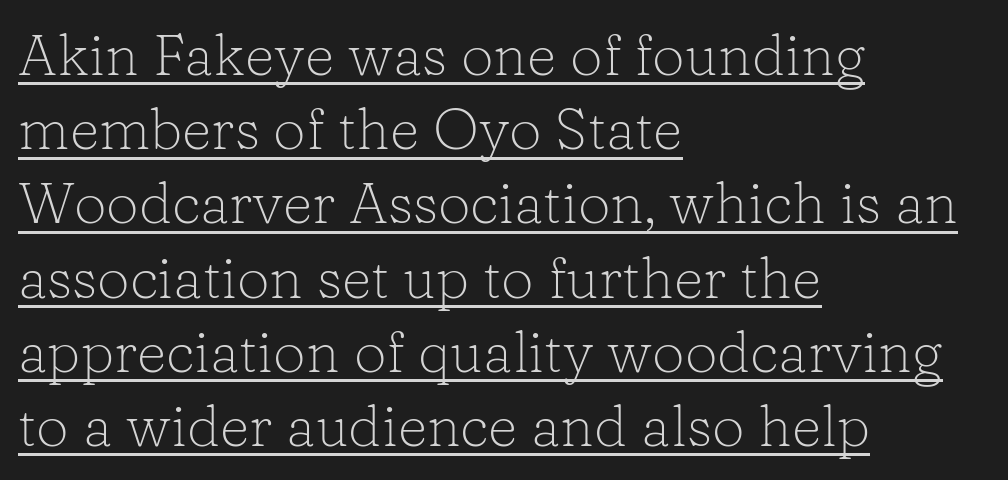
This is underlined copy, the kind a proofreader might mark for attention. Characters remain perfectly vertical along every line. These glyphs show unthickened strokes, regular width or finer. Regular leading. Typeset ragged right — the left edge is the straight one. Does the type have serifs? Yes, each stem ends in a small foot.
